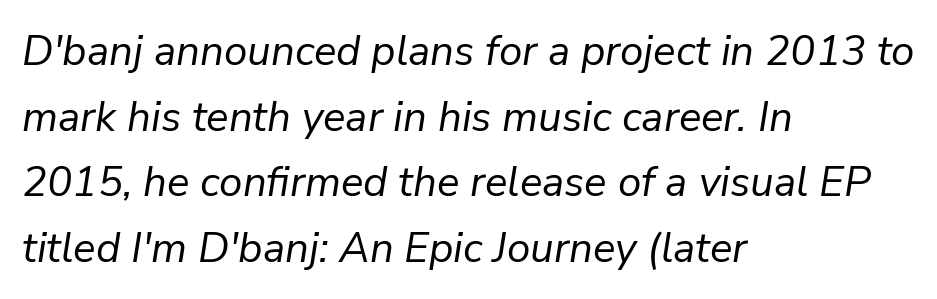
Q: Is the text bold? A: No.
Q: Is the text italic (slanted)? A: Yes, it leans right by about 9 degrees.
Q: Is the text underlined? A: No.
Q: How is the paragraph aligned? A: Left-aligned.
Q: Is the spacing between letters normal or unusually wide? A: Normal.
Q: Is the spacing between lines tight, normal or loose? A: Normal.
Q: Width (condensed, normal, or wide)? A: Normal.
Q: Stroke contrast? A: Low.
Q: x-height? A: Medium.
Q: Monospaced? A: No.
